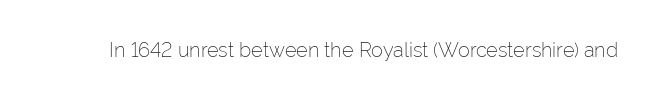
Posture: upright roman. Short note: letters normally spaced. The weight would be labelled regular, book, light, or lighter still. Lines of text with bare space underneath.
